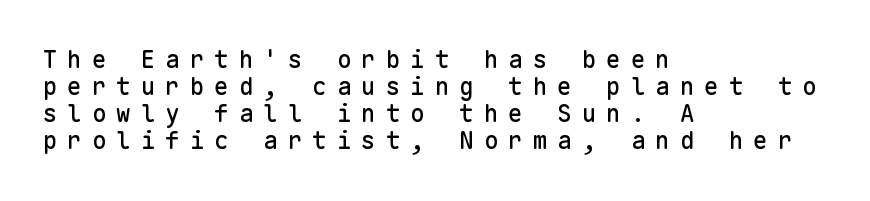
The image shows 24 px text type, upright; set left-aligned, tight line spacing (1.13x), unusually wide letter spacing (+0.42 em), not underlined.
